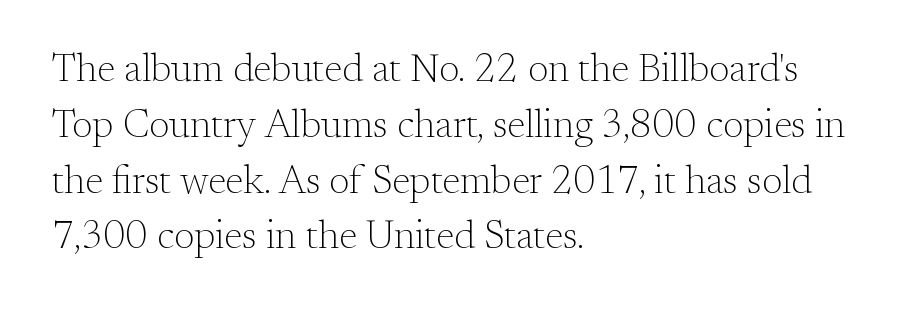
The image shows 39 px light serif type, upright; set left-aligned, normal line spacing (1.43x), normal letter spacing, not underlined; medium stroke contrast and a small x-height.
